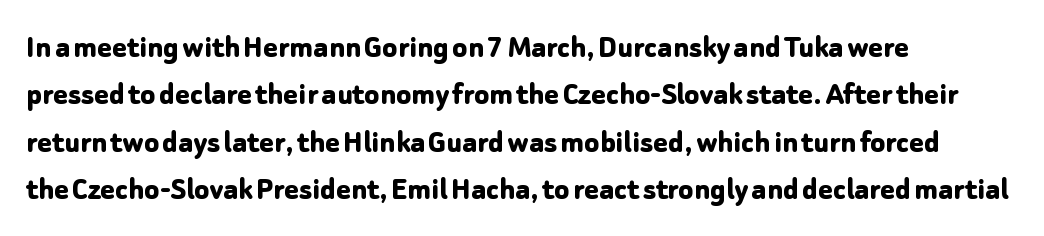
The lines are quadded left. Lines of text with bare space underneath. This rendering leaves character spacing at its baseline value. Ordinary non-slanted type is in use. I'd call this a sans setting — the letters go barefoot.
